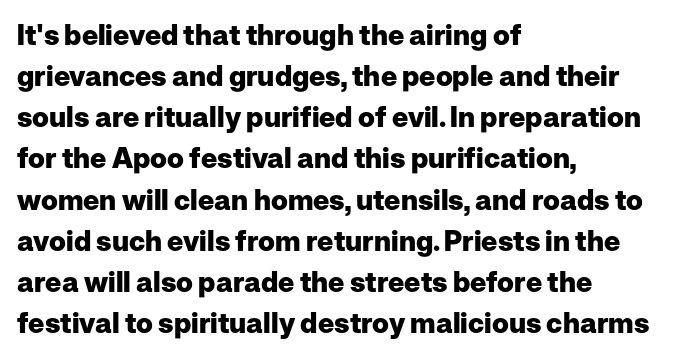
Each glyph is drawn with heavy, bold strokes. Any mark beneath the type? The region is blank. No extra tracking has been applied to these lines. Type style note: lacks serifs.
